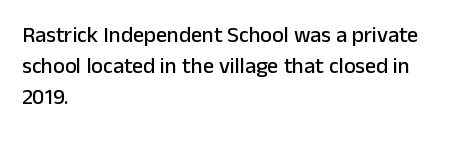
The image shows 22 px text type, upright; set left-aligned, normal line spacing (1.42x), normal letter spacing, not underlined.
